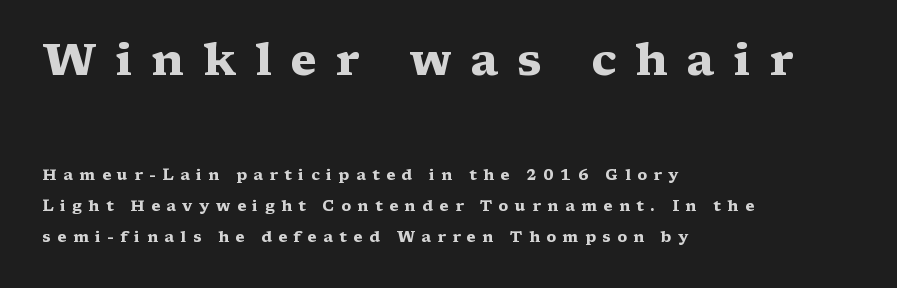
This is roman type, the default non-slanted kind. In this sample the first text group is rendered at the bigger scale. Does the weight exceed regular? Yes, all the way to bold. Caption: multi-line text, flush left, ragged right.
